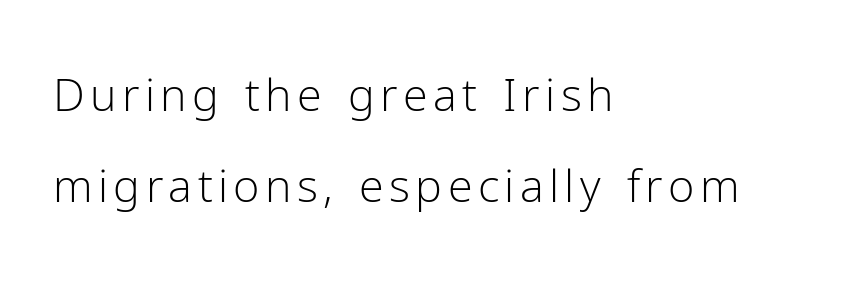
The image shows 45 px light sans-serif type, upright; set left-aligned, loose line spacing (2.02x), not underlined; low stroke contrast and a medium x-height.
